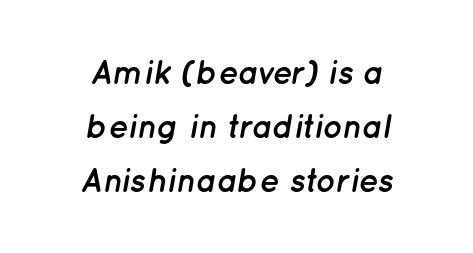
Is the block centered? Yes — each line is placed symmetrically about the middle. A dark, heavy texture on the line: the type is bold. A typesetter would call this proportional, since set widths differ per character. The rendering applies a slant to the glyphs. Honestly, the row spacing looks completely unremarkable. The gaps between neighbouring characters are ordinary and unremarkable.
